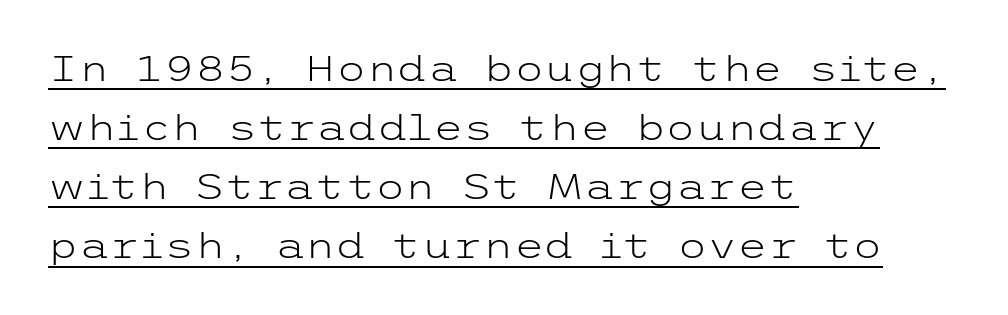
{"serif": "no", "italic": "no", "bold": "no", "weight": "light", "width": "wide", "stroke_contrast": "low", "x_height": "medium", "underline": "yes", "align": "left", "line_spacing": "normal", "line_spacing_ratio": 1.69, "letter_spacing": "normal", "letter_spacing_em": 0.0, "glyph_px": 35}
